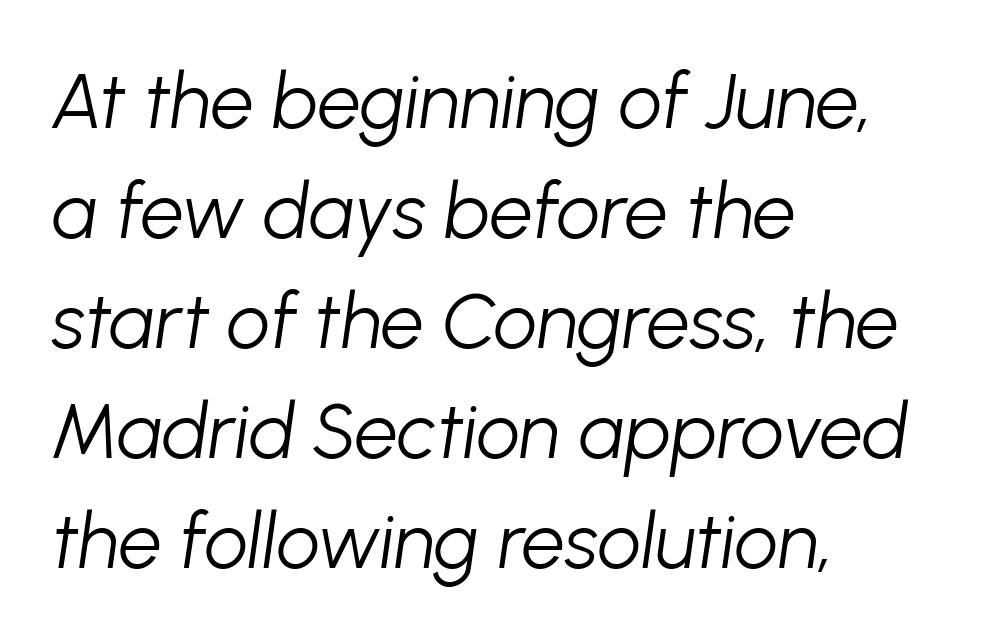
These lines sit exactly where default settings would place them. The face used here has a pronounced slope to its letters. Stems here are at most as thick as an everyday book face. Each letter keeps its own natural width here, so spacing adapts to shape. The glyphs are unaccompanied by any horizontal stroke below them. The horizontal fit of the characters is conventional and even.
